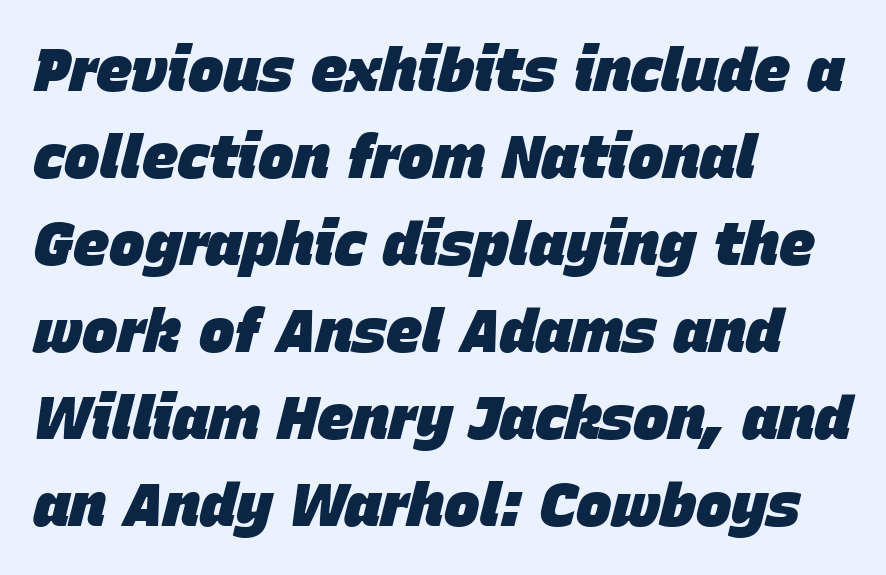
Q: Is the text bold? A: Yes.
Q: Is the text italic (slanted)? A: Yes, it leans right by about 15 degrees.
Q: Is the text underlined? A: No.
Q: How is the paragraph aligned? A: Left-aligned.
Q: Is the spacing between letters normal or unusually wide? A: Normal.
Q: Is the spacing between lines tight, normal or loose? A: Normal.
Q: Width (condensed, normal, or wide)? A: Normal.
Q: Stroke contrast? A: Low.
Q: x-height? A: Large.
Q: Monospaced? A: No.
